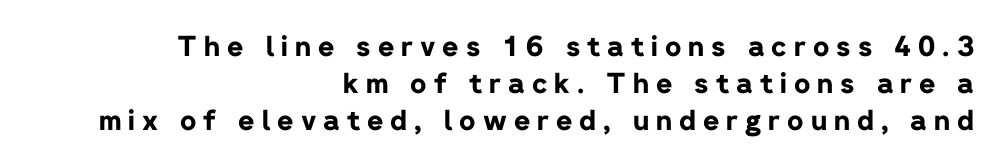
One-word summary of the alignment: right. Check under the words: just untouched page. As a designer I'd log this as weight 700, bold. A roman cut, with each character standing at attention. There is plenty of visible air inserted between adjacent glyphs. Do the characters align in a grid? No, the font is proportional.
